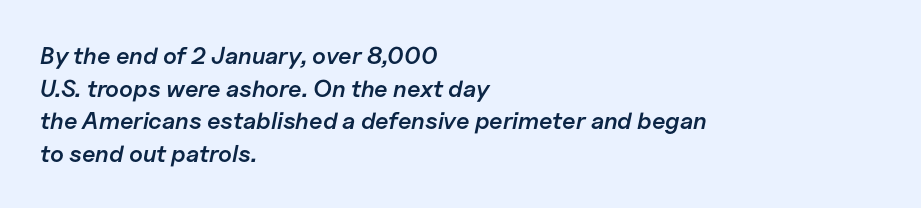
Students, observe: this is what conventionally led text looks like. Descenders hang freely into open space. Compared with a centered layout, this one pins lines to the left instead. Tracking value appears to be zero — textbook default spacing. Students, this is semibold: more ink than regular, less than bold.
